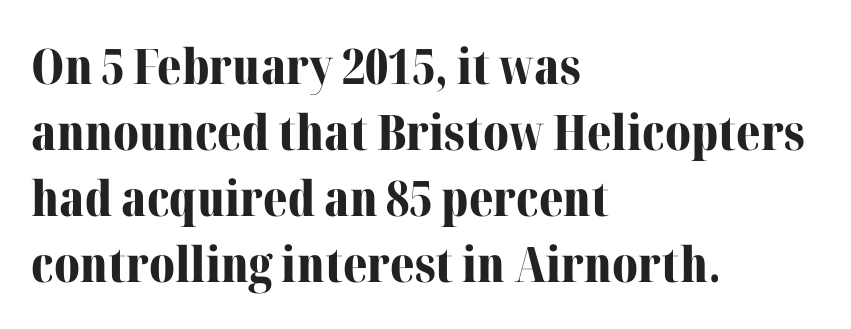
The image shows 49 px bold serif type, upright; set left-aligned, normal line spacing (1.35x), normal letter spacing, not underlined; medium stroke contrast and a medium x-height.
